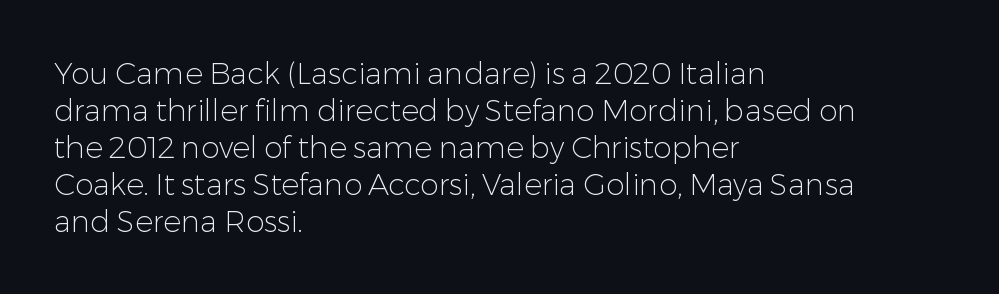
{"serif": "no", "italic": "no", "bold": "no", "weight": "light", "width": "normal", "stroke_contrast": "low", "x_height": "medium", "monospaced": "no", "underline": "no", "align": "left", "line_spacing_ratio": 1.23, "letter_spacing": "normal", "letter_spacing_em": 0.0, "glyph_px": 30}
